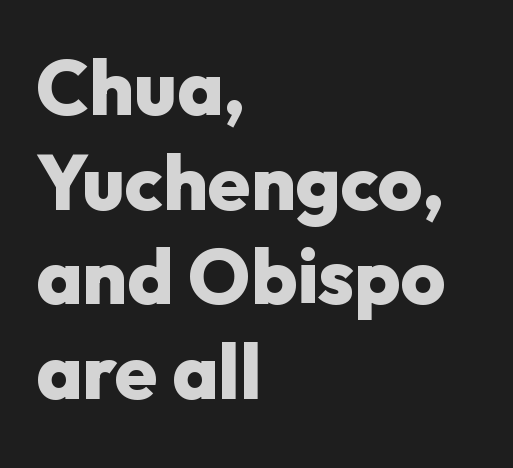
{"serif": "no", "italic": "no", "bold": "yes", "weight": "heavy", "width": "normal", "stroke_contrast": "low", "x_height": "medium", "monospaced": "no", "underline": "no", "align": "left", "line_spacing_ratio": 1.23, "letter_spacing": "normal", "letter_spacing_em": 0.0, "glyph_px": 77}
